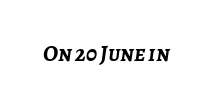
Clear beneath every line of the passage. As a designer I'd log this as weight 700, bold. Characters are canted at an angle relative to the baseline's perpendicular. How are the letters spaced? Ordinarily, with no added tracking.
